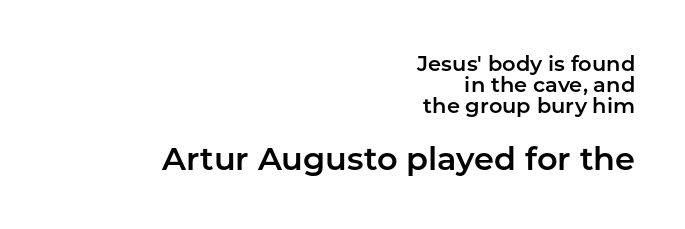
Q: Is the text italic (slanted)? A: No, it is upright.
Q: Is the typeface a serif or a sans-serif typeface? A: Sans-serif.
Q: Is the text underlined? A: No.
Q: How is the paragraph aligned? A: Right-aligned.
Q: Is the spacing between letters normal or unusually wide? A: Normal.
Q: Is the spacing between lines tight, normal or loose? A: Tight.
Q: Which block of text is set in a larger size, the first (top) or the second (bottom)? A: The second (bottom) one.
Q: Width (condensed, normal, or wide)? A: Normal.
Q: Stroke contrast? A: Low.
Q: x-height? A: Medium.
Q: Monospaced? A: No.
